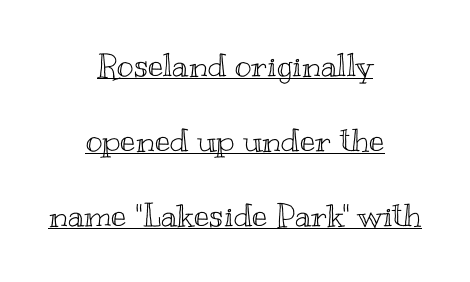
The image shows 32 px wide type, upright; set centered, loose line spacing (2.35x), normal letter spacing, underlined; a small x-height.
